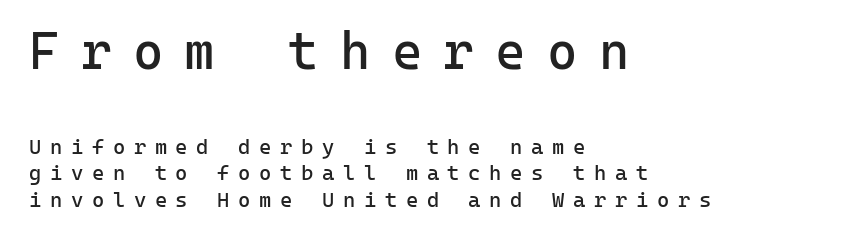
Q: Is the text bold? A: No.
Q: Is the text italic (slanted)? A: No, it is upright.
Q: Is the typeface a serif or a sans-serif typeface? A: Sans-serif.
Q: Is the text underlined? A: No.
Q: How is the paragraph aligned? A: Left-aligned.
Q: Is the spacing between letters normal or unusually wide? A: Unusually wide.
Q: Is the spacing between lines tight, normal or loose? A: Normal.
Q: Which block of text is set in a larger size, the first (top) or the second (bottom)? A: The first (top) one.
Q: Width (condensed, normal, or wide)? A: Normal.
Q: Stroke contrast? A: Low.
Q: x-height? A: Medium.
Q: Monospaced? A: Yes.
